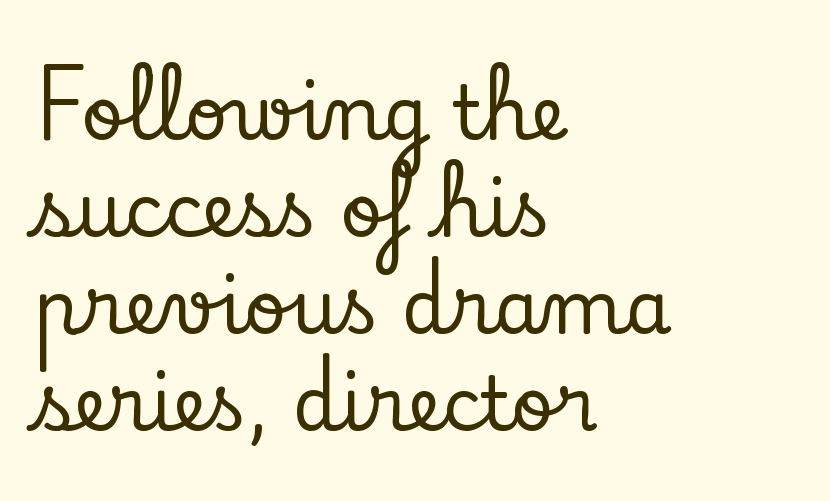
The image shows 74 px text type, upright; set left-aligned, normal line spacing (1.31x), normal letter spacing, not underlined; low stroke contrast and a small x-height.
